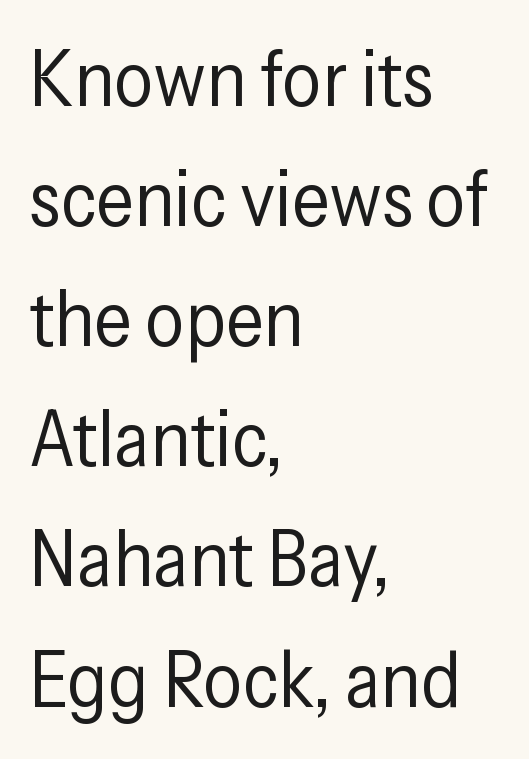
Honestly, there is no underline to notice here at all. This rendering employs a face without finishing strokes, i.e., a sans-serif. The typesetting does not lean heavy: it is not bold. Baseline-to-baseline distance is the conventional proportion of letter height.
